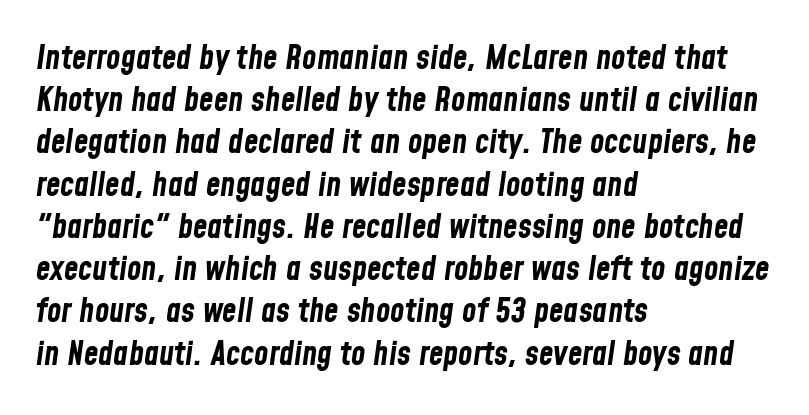
The passage shown has conventional tracking throughout. Check under the words: just untouched page. The designer left line spacing at the default. Stroke thickness is high; the sample reads as a true bold. Do the characters align in a grid? No, the font is proportional. Where is the straight margin? On the left.
